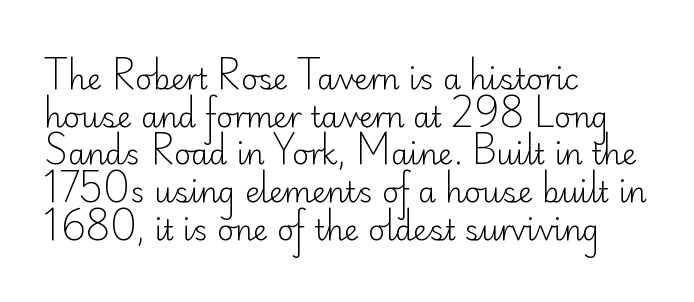
Q: Is the text bold? A: No.
Q: Is the text italic (slanted)? A: No, it is upright.
Q: Is the typeface a serif or a sans-serif typeface? A: Sans-serif.
Q: Is the text underlined? A: No.
Q: How is the paragraph aligned? A: Left-aligned.
Q: Is the spacing between letters normal or unusually wide? A: Normal.
Q: Is the spacing between lines tight, normal or loose? A: Normal.
Q: Width (condensed, normal, or wide)? A: Normal.
Q: Stroke contrast? A: Low.
Q: x-height? A: Small.
Q: Monospaced? A: No.
